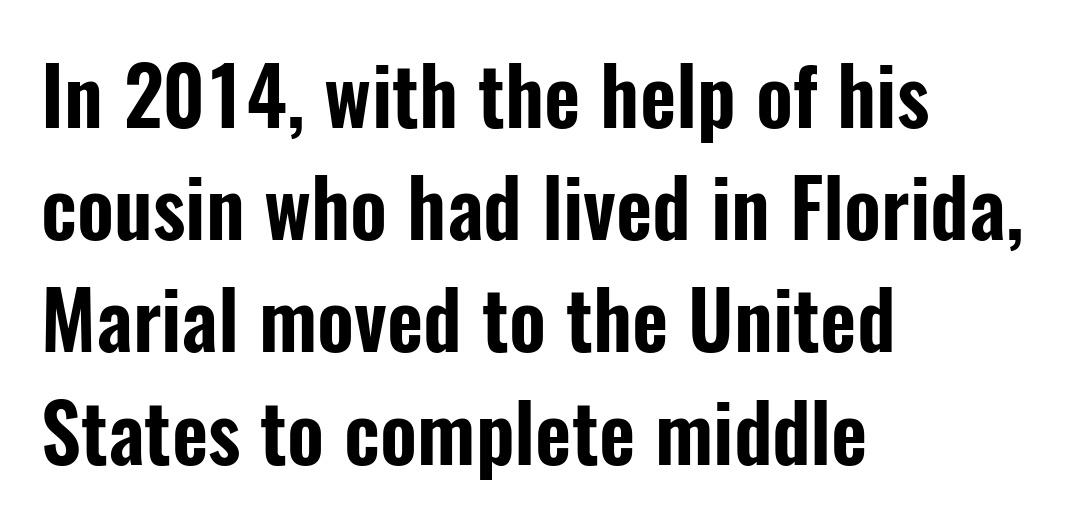
Caption: multi-line text, flush left, ragged right. Type style note: lacks serifs. Notice how descenders clear the ascenders below comfortably — that's standard leading. Glyph-to-glyph distance matches everyday printed text. Plain, unruled lines of type. You could not count columns in this text — the font is proportionally spaced.
